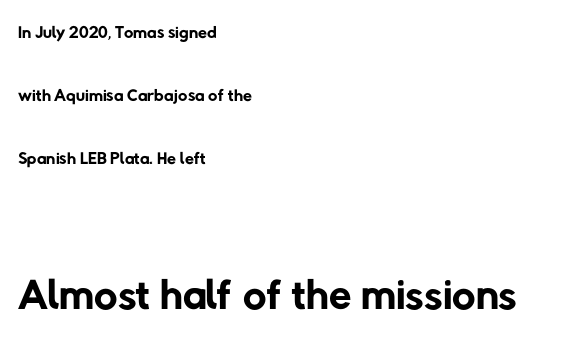
The image shows 65 px regular-weight sans-serif type; set left-aligned, loose line spacing (2.43x), normal letter spacing, not underlined; the second (bottom) block is 2.5x larger; low stroke contrast and a medium x-height.
